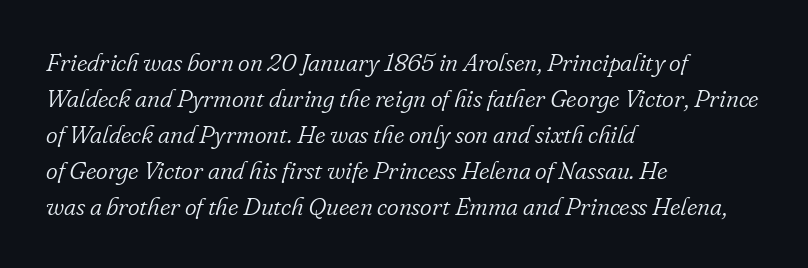
Q: Is the text bold? A: No.
Q: Is the text italic (slanted)? A: Yes, it leans right by about 16 degrees.
Q: Is the text underlined? A: No.
Q: How is the paragraph aligned? A: Left-aligned.
Q: Is the spacing between letters normal or unusually wide? A: Normal.
Q: Is the spacing between lines tight, normal or loose? A: Normal.
